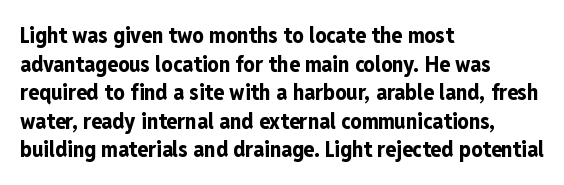
Q: Is the text bold? A: Yes.
Q: Is the text italic (slanted)? A: No, it is upright.
Q: Is the text underlined? A: No.
Q: How is the paragraph aligned? A: Left-aligned.
Q: Is the spacing between letters normal or unusually wide? A: Normal.
Q: Is the spacing between lines tight, normal or loose? A: Normal.
